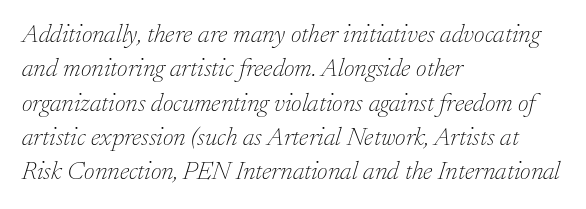
It's the slanting kind of type. The strip under each line holds only bare page. This rendering leaves character spacing at its baseline value. Think standard paragraph weight, or any step lighter than that.
